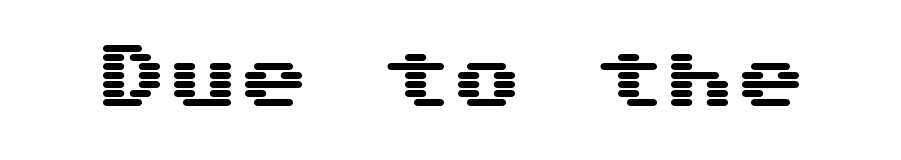
{"serif": "no", "italic": "no", "width": "wide", "stroke_contrast": "medium", "x_height": "medium", "underline": "no", "letter_spacing": "normal", "letter_spacing_em": 0.0, "glyph_px": 71}
